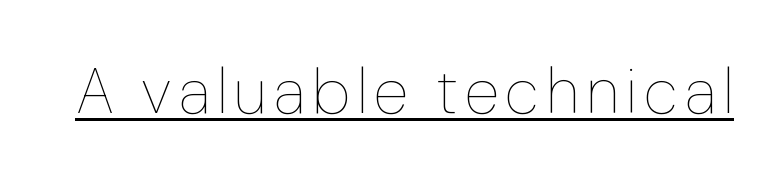
{"italic": "no", "bold": "no", "weight": "thin", "width": "normal", "stroke_contrast": "low", "x_height": "medium", "monospaced": "no", "underline": "yes", "glyph_px": 64}
